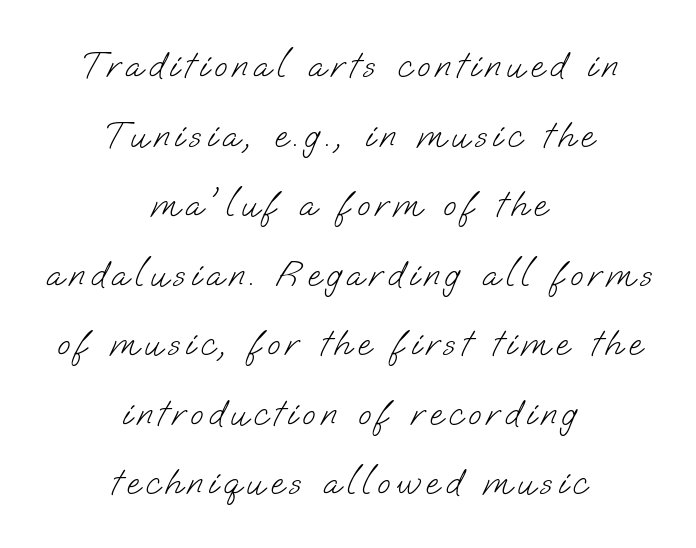
{"serif": "no", "bold": "no", "weight": "light", "width": "normal", "stroke_contrast": "low", "x_height": "small", "monospaced": "no", "underline": "no", "align": "center", "line_spacing_ratio": 1.83, "glyph_px": 38}
